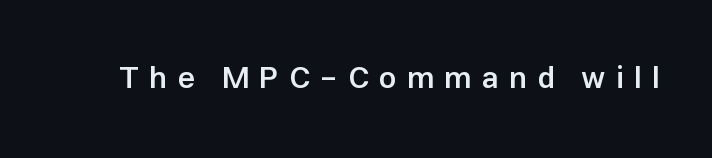
The image shows 31 px semibold sans-serif type, upright; set unusually wide letter spacing (+0.32 em), not underlined; low stroke contrast and a medium x-height.
